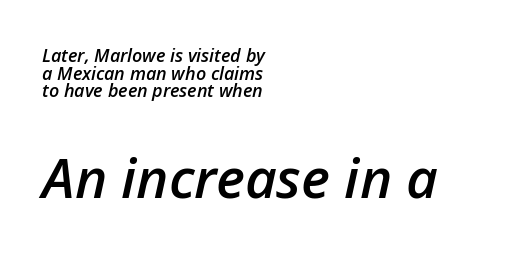
Q: Is the text bold? A: Semi-bold.
Q: Is the text italic (slanted)? A: Yes, it leans right by about 12 degrees.
Q: Is the text underlined? A: No.
Q: How is the paragraph aligned? A: Left-aligned.
Q: Is the spacing between letters normal or unusually wide? A: Normal.
Q: Is the spacing between lines tight, normal or loose? A: Tight.
Q: Which block of text is set in a larger size, the first (top) or the second (bottom)? A: The second (bottom) one.
Q: Width (condensed, normal, or wide)? A: Normal.
Q: Stroke contrast? A: Low.
Q: x-height? A: Medium.
Q: Monospaced? A: No.
